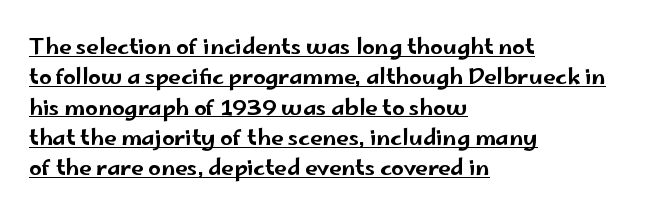
Leftover space on each line is placed entirely after the last word. The lines sit at an ordinary, default distance from one another. Characters remain perfectly vertical along every line. The line texture is even and compact thanks to regular tracking.
